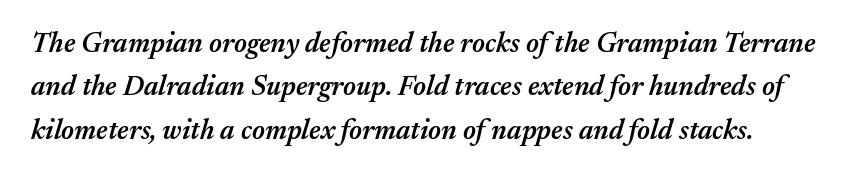
The image shows 28 px semibold type, italic (leaning right); set normal line spacing (1.55x), normal letter spacing, not underlined; medium stroke contrast and a medium x-height.
